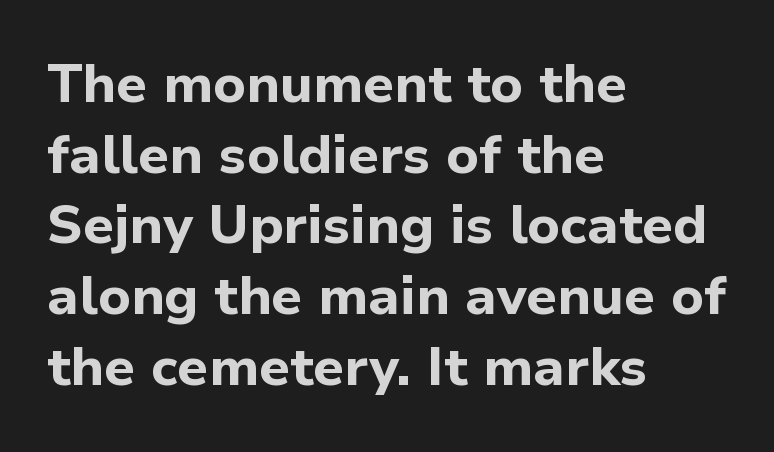
The image shows 54 px bold sans-serif type, upright; set left-aligned, normal line spacing (1.31x), normal letter spacing, not underlined; low stroke contrast and a medium x-height.
